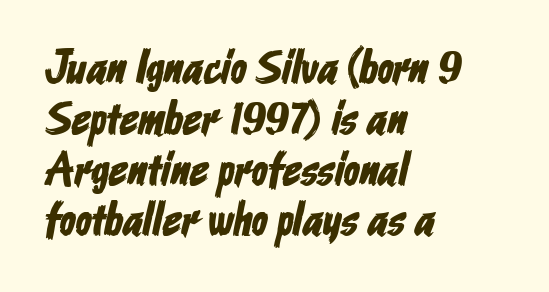
Q: Is the typeface a serif or a sans-serif typeface? A: Sans-serif.
Q: Is the text underlined? A: No.
Q: How is the paragraph aligned? A: Left-aligned.
Q: Is the spacing between letters normal or unusually wide? A: Normal.
Q: Is the spacing between lines tight, normal or loose? A: Tight.
Q: Width (condensed, normal, or wide)? A: Condensed.
Q: Stroke contrast? A: Low.
Q: x-height? A: Medium.
Q: Monospaced? A: No.
